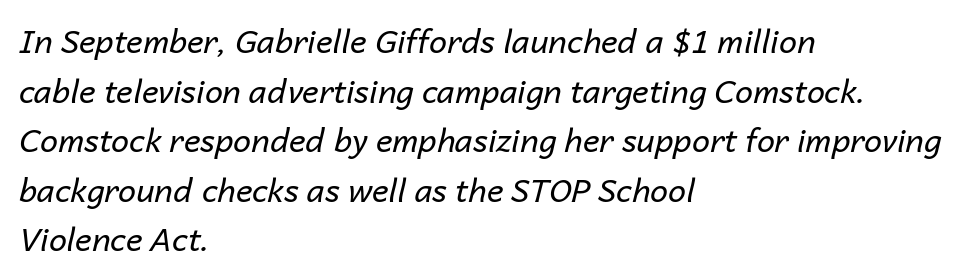
Q: Is the text bold? A: No.
Q: Is the text italic (slanted)? A: Yes, it leans right by about 14 degrees.
Q: Is the text underlined? A: No.
Q: How is the paragraph aligned? A: Left-aligned.
Q: Is the spacing between letters normal or unusually wide? A: Normal.
Q: Is the spacing between lines tight, normal or loose? A: Normal.
Q: Width (condensed, normal, or wide)? A: Normal.
Q: Stroke contrast? A: Low.
Q: x-height? A: Medium.
Q: Monospaced? A: No.
